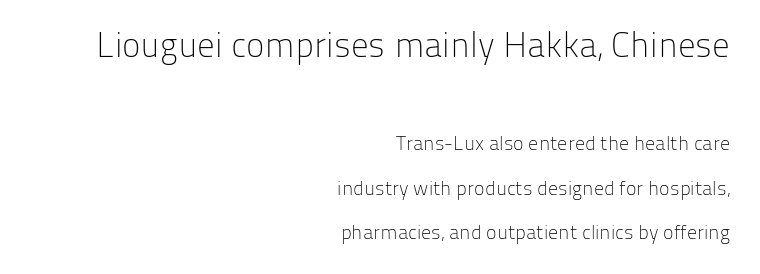
The image shows 35 px light sans-serif type, upright; set right-aligned, loose line spacing (2.21x), normal letter spacing, not underlined; the first (top) block is 1.75x larger; low stroke contrast and a medium x-height.
